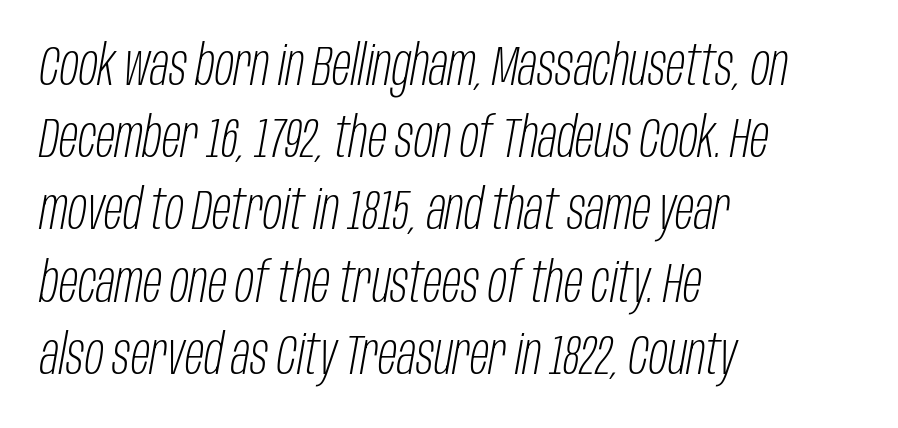
Q: Is the text bold? A: No.
Q: Is the text italic (slanted)? A: Yes, it leans right by about 10 degrees.
Q: Is the text underlined? A: No.
Q: How is the paragraph aligned? A: Left-aligned.
Q: Is the spacing between letters normal or unusually wide? A: Normal.
Q: Is the spacing between lines tight, normal or loose? A: Normal.
Q: Width (condensed, normal, or wide)? A: Condensed.
Q: Stroke contrast? A: Low.
Q: x-height? A: Large.
Q: Monospaced? A: No.
